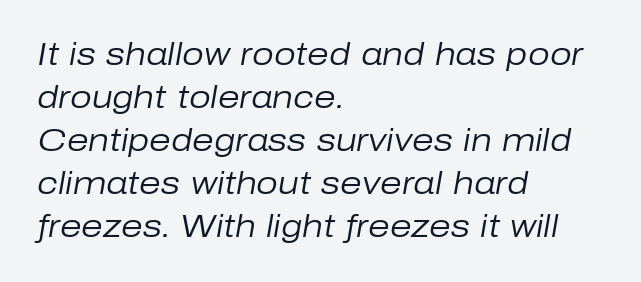
The image shows 31 px regular-weight type, italic (leaning right); set left-aligned, normal line spacing (1.39x), normal letter spacing, not underlined; low stroke contrast and a medium x-height.
